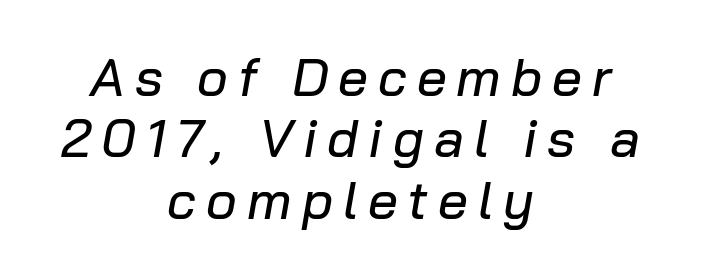
The image shows 53 px text type, italic (leaning right); set centered, line spacing 1.16x, not underlined; low stroke contrast and a medium x-height.
